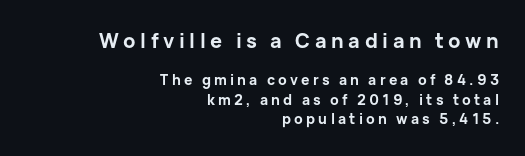
{"italic": "no", "bold": "yes", "underline": "no", "align": "right", "line_spacing": "normal", "line_spacing_ratio": 1.4, "letter_spacing": "wide", "letter_spacing_em": 0.23, "larger_block": "first", "size_ratio": 1.43, "glyph_px": 20}
